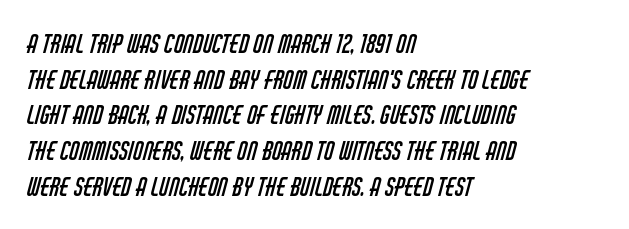
Q: Is the text bold? A: No.
Q: Is the text underlined? A: No.
Q: How is the paragraph aligned? A: Left-aligned.
Q: Is the spacing between letters normal or unusually wide? A: Normal.
Q: Is the spacing between lines tight, normal or loose? A: Normal.
